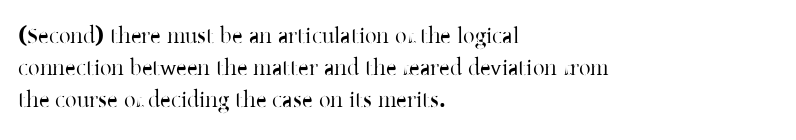
These lines are set flush left with a ragged right edge. Nope, not italic — everything's standing straight. Observe the ordinary spacing: letters are neighbours, not strangers. Vertically, the passage feels balanced, rows spaced as you'd expect. Has an underline been added? It has not.
